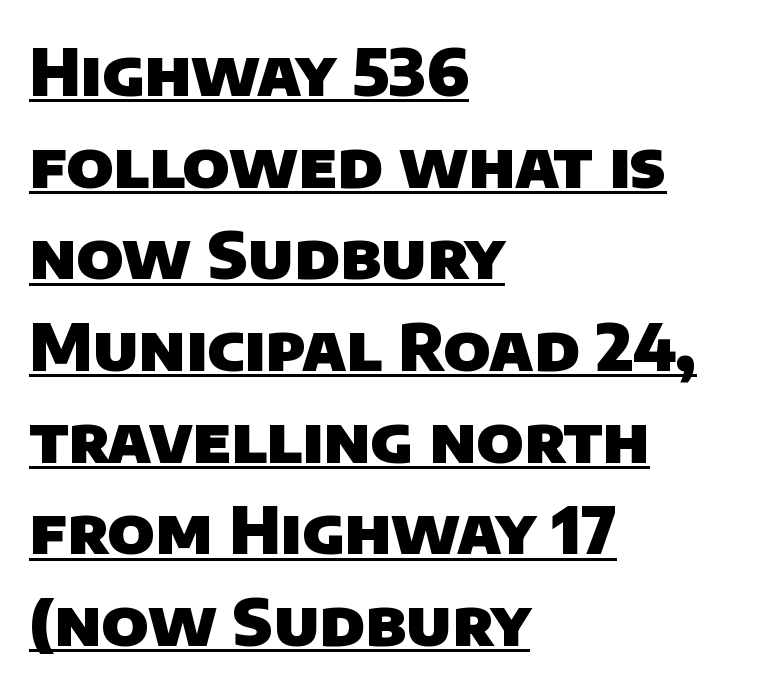
{"serif": "no", "bold": "yes", "weight": "heavy", "width": "normal", "stroke_contrast": "low", "x_height": "large", "monospaced": "no", "underline": "yes", "align": "left", "line_spacing": "normal", "line_spacing_ratio": 1.41, "letter_spacing": "normal", "letter_spacing_em": 0.0, "glyph_px": 65}
